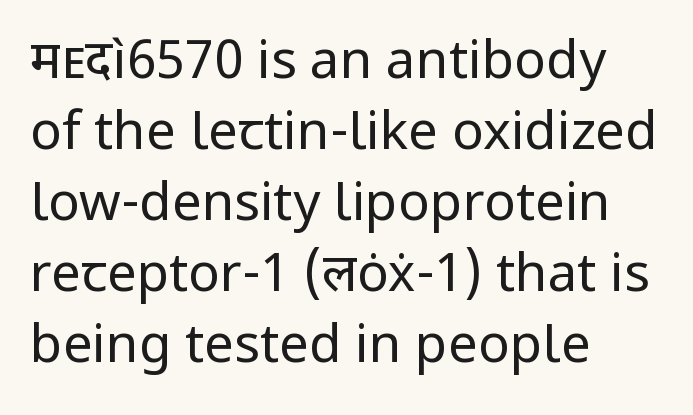
Is this a fixed-width face? No — the glyphs have proportional, varying widths. Nope, no serifs anywhere on these letters. The ragged edge is on the right, which tells us the setting is flush left. Each word holds together tightly as a unit, with standard inter-letter gaps.
